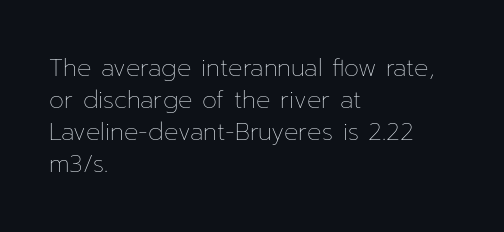
The image shows 24 px text type, upright; set left-aligned, normal line spacing (1.33x), normal letter spacing, not underlined.
